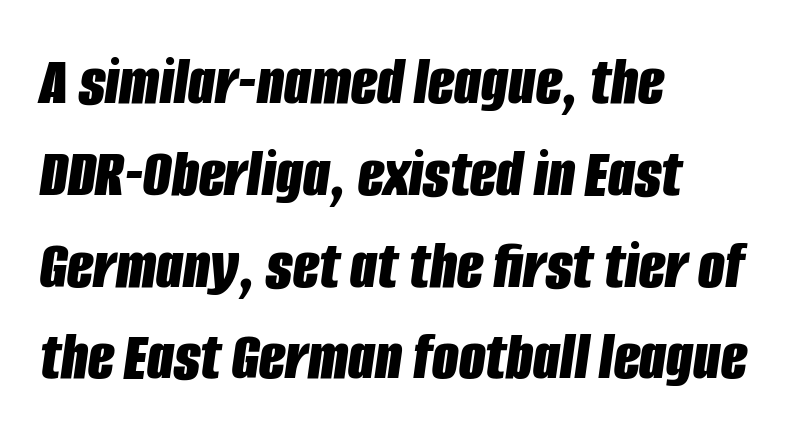
The image shows 69 px bold, condensed type, italic (leaning right); set left-aligned, normal line spacing (1.33x), normal letter spacing, not underlined; low stroke contrast and a large x-height.
